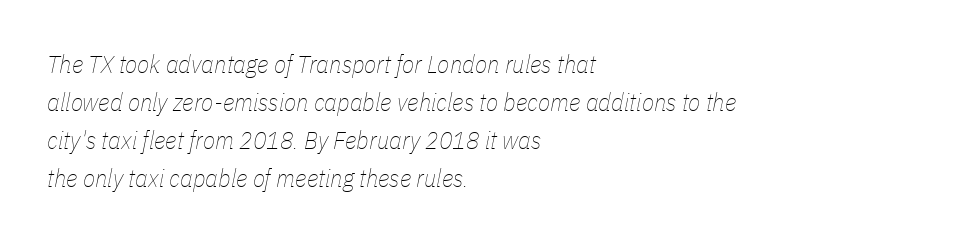
Q: Is the text bold? A: No.
Q: Is the text italic (slanted)? A: Yes, it leans right by about 11 degrees.
Q: Is the text underlined? A: No.
Q: How is the paragraph aligned? A: Left-aligned.
Q: Is the spacing between letters normal or unusually wide? A: Normal.
Q: Is the spacing between lines tight, normal or loose? A: Normal.
